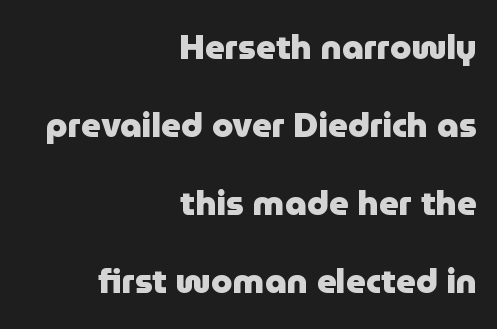
Q: Is the text bold? A: Yes.
Q: Is the text italic (slanted)? A: No, it is upright.
Q: Is the typeface a serif or a sans-serif typeface? A: Sans-serif.
Q: Is the text underlined? A: No.
Q: How is the paragraph aligned? A: Right-aligned.
Q: Is the spacing between letters normal or unusually wide? A: Normal.
Q: Is the spacing between lines tight, normal or loose? A: Loose.
Q: Width (condensed, normal, or wide)? A: Normal.
Q: Stroke contrast? A: Low.
Q: x-height? A: Medium.
Q: Monospaced? A: No.
